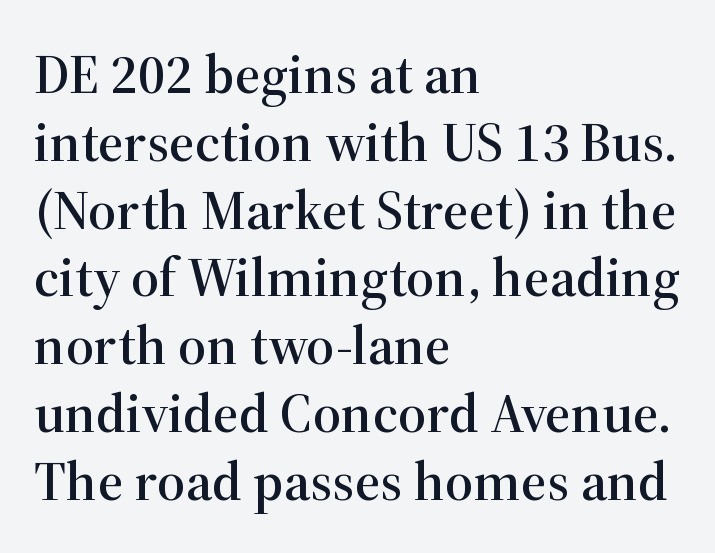
Q: Is the text italic (slanted)? A: No, it is upright.
Q: Is the typeface a serif or a sans-serif typeface? A: Serif.
Q: Is the text underlined? A: No.
Q: How is the paragraph aligned? A: Left-aligned.
Q: Is the spacing between letters normal or unusually wide? A: Normal.
Q: Width (condensed, normal, or wide)? A: Normal.
Q: Stroke contrast? A: High.
Q: x-height? A: Medium.
Q: Monospaced? A: No.
